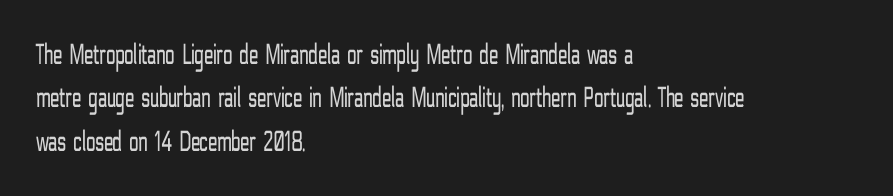
Q: Is the text bold? A: No.
Q: Is the text italic (slanted)? A: No, it is upright.
Q: Is the typeface a serif or a sans-serif typeface? A: Sans-serif.
Q: Is the text underlined? A: No.
Q: How is the paragraph aligned? A: Left-aligned.
Q: Is the spacing between letters normal or unusually wide? A: Normal.
Q: Is the spacing between lines tight, normal or loose? A: Normal.
Q: Width (condensed, normal, or wide)? A: Condensed.
Q: Stroke contrast? A: Low.
Q: x-height? A: Medium.
Q: Monospaced? A: No.
